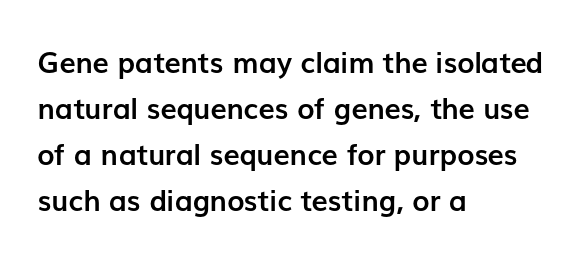
{"serif": "no", "italic": "no", "bold": "yes", "weight": "semibold", "width": "normal", "stroke_contrast": "low", "x_height": "medium", "monospaced": "no", "underline": "no", "align": "left", "line_spacing": "normal", "line_spacing_ratio": 1.59, "letter_spacing": "normal", "letter_spacing_em": 0.0, "glyph_px": 29}
